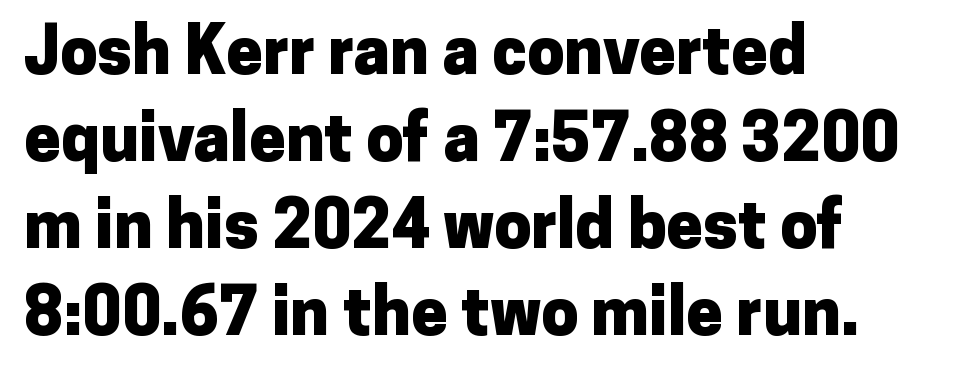
Q: Is the text bold? A: Yes.
Q: Is the text italic (slanted)? A: No, it is upright.
Q: Is the typeface a serif or a sans-serif typeface? A: Sans-serif.
Q: Is the text underlined? A: No.
Q: How is the paragraph aligned? A: Left-aligned.
Q: Is the spacing between letters normal or unusually wide? A: Normal.
Q: Is the spacing between lines tight, normal or loose? A: Normal.
Q: Width (condensed, normal, or wide)? A: Normal.
Q: Stroke contrast? A: Low.
Q: x-height? A: Medium.
Q: Monospaced? A: No.
